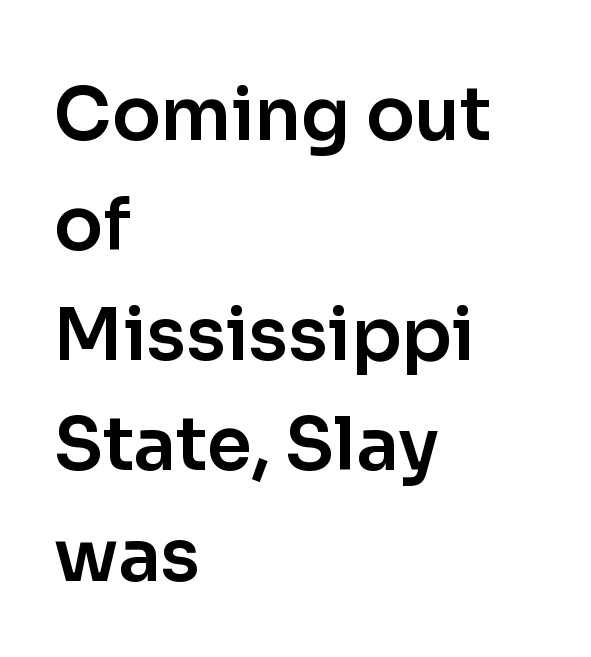
The image shows 72 px sans-serif type, upright; set left-aligned, normal line spacing (1.53x), normal letter spacing, not underlined; low stroke contrast and a medium x-height.
